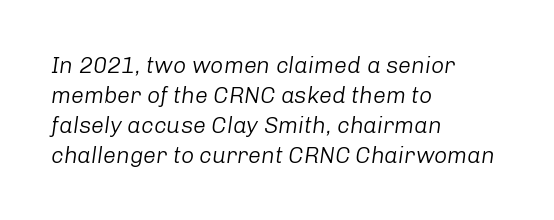
{"italic": "yes", "lean": "right", "slant_degrees": 8, "bold": "no", "underline": "no", "align": "left", "line_spacing": "normal", "line_spacing_ratio": 1.3, "letter_spacing": "normal", "letter_spacing_em": 0.0, "glyph_px": 23}
